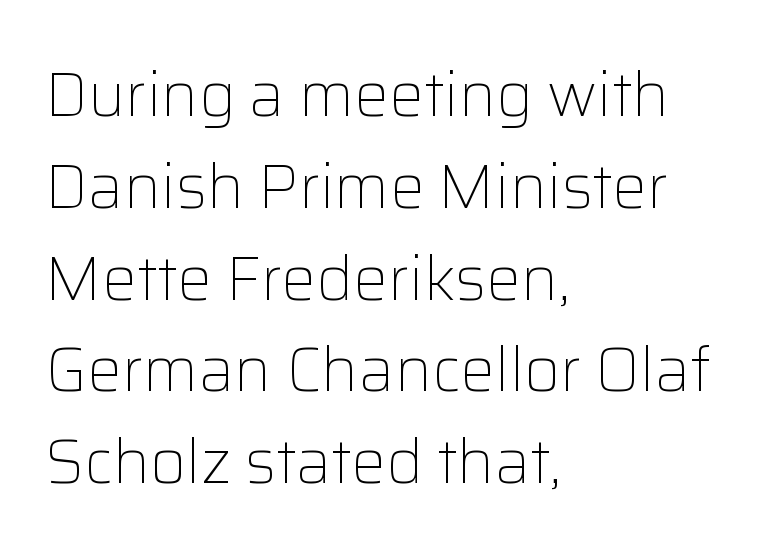
The letters advance in unequal steps, a hallmark of proportional type. This sample uses plain, unmodified letter spacing. Bare-footed words on every line. The text block is weighted toward the left margin, trailing off unevenly rightward. Nothing sits at the stroke ends, so this counts as sans-serif. This reads as an unemphasized weight, regular at the heaviest.
